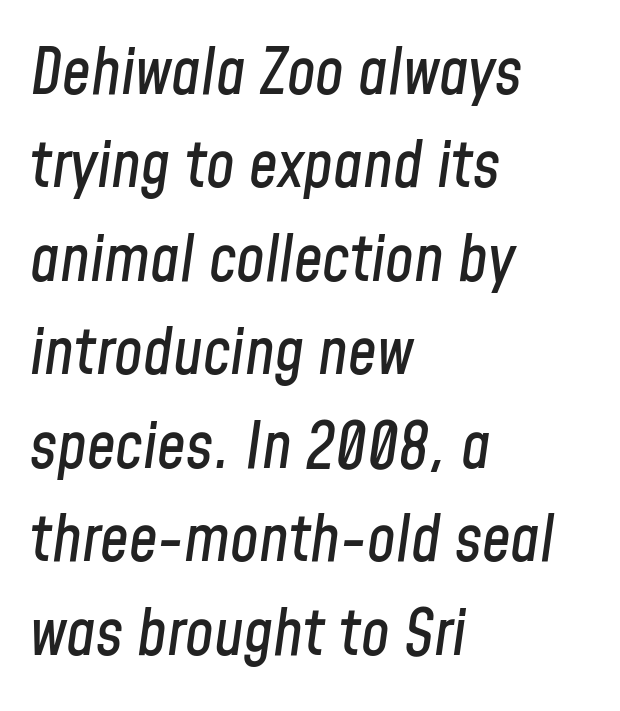
The image shows 64 px condensed type, italic (leaning right); set left-aligned, normal line spacing (1.46x), normal letter spacing, not underlined; low stroke contrast and a medium x-height.
